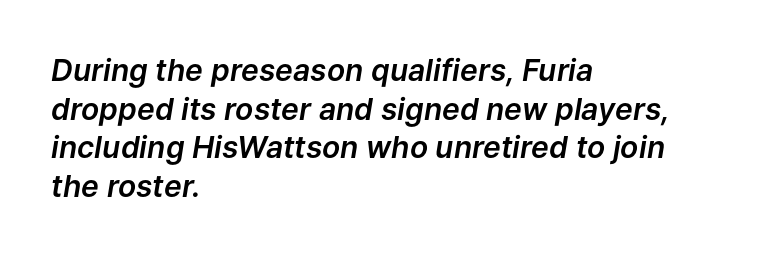
The image shows 30 px text type, italic (leaning right); set left-aligned, normal line spacing (1.29x), normal letter spacing, not underlined; low stroke contrast and a medium x-height.
